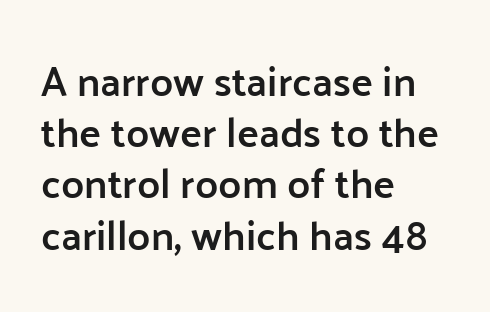
{"serif": "no", "italic": "no", "bold": "semi", "weight": "semibold", "width": "normal", "stroke_contrast": "low", "x_height": "medium", "monospaced": "no", "underline": "no", "align": "left", "line_spacing": "normal", "line_spacing_ratio": 1.25, "letter_spacing": "normal", "letter_spacing_em": 0.0, "glyph_px": 41}
